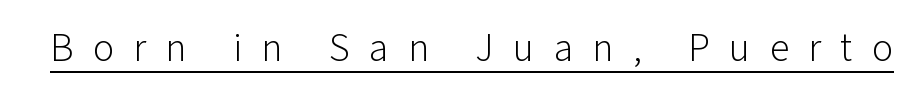
{"serif": "no", "italic": "no", "bold": "no", "weight": "light", "width": "normal", "stroke_contrast": "low", "x_height": "medium", "monospaced": "no", "underline": "yes", "letter_spacing": "wide", "letter_spacing_em": 0.48, "glyph_px": 40}
